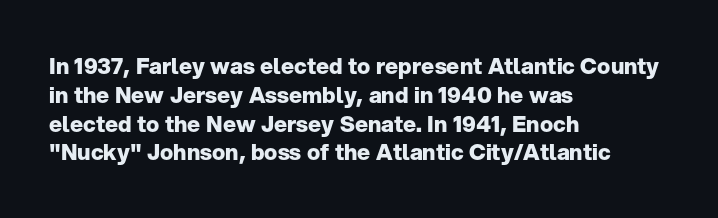
Q: Is the text bold? A: Yes.
Q: Is the text italic (slanted)? A: No, it is upright.
Q: Is the text underlined? A: No.
Q: How is the paragraph aligned? A: Left-aligned.
Q: Is the spacing between letters normal or unusually wide? A: Normal.
Q: Is the spacing between lines tight, normal or loose? A: Normal.
